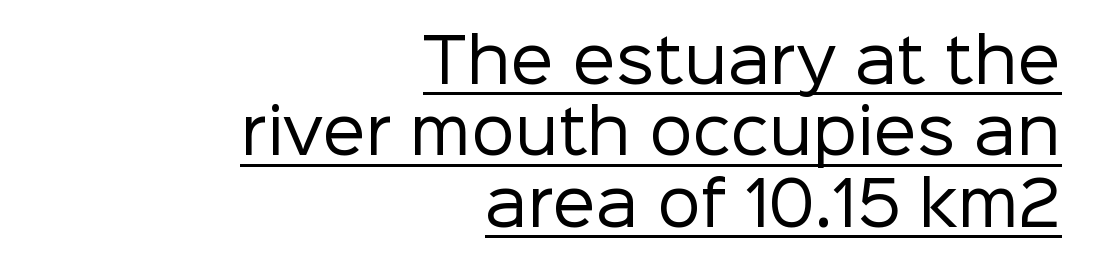
{"serif": "no", "italic": "no", "bold": "no", "weight": "regular", "width": "normal", "stroke_contrast": "low", "x_height": "medium", "monospaced": "no", "underline": "yes", "align": "right", "line_spacing_ratio": 1.17, "letter_spacing": "normal", "letter_spacing_em": 0.0, "glyph_px": 61}
